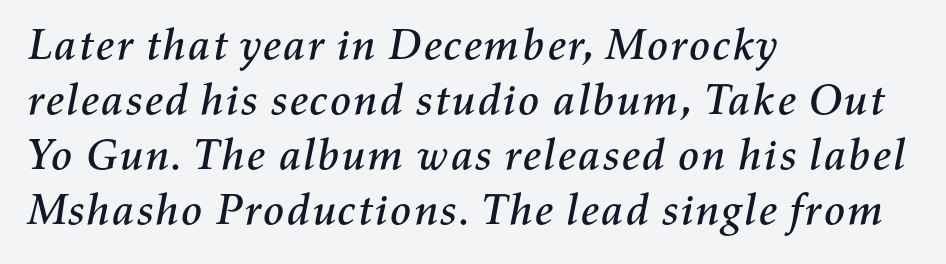
{"italic": "yes", "lean": "right", "slant_degrees": 11, "width": "normal", "stroke_contrast": "medium", "x_height": "medium", "monospaced": "no", "underline": "no", "align": "left", "line_spacing": "normal", "line_spacing_ratio": 1.25, "letter_spacing": "normal", "letter_spacing_em": 0.0, "glyph_px": 44}
